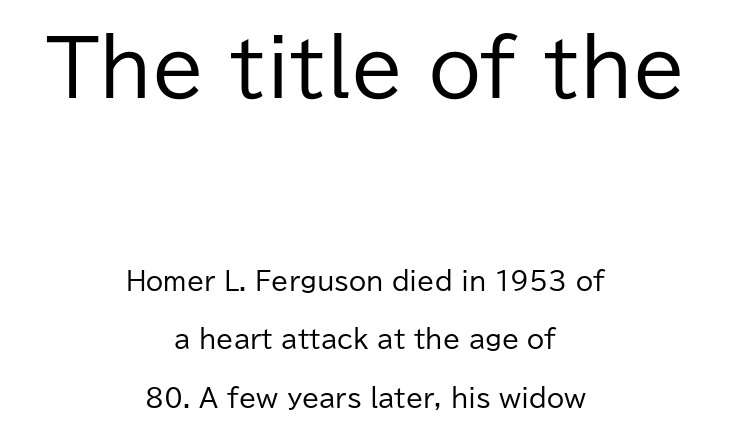
Letters rest on an invisible, unmarked baseline. The block of text is sparse from top to bottom, with ample space between rows. Standard letterfit; no display-style spreading of the glyphs. Each letter's strokes conclude bluntly, with no projecting serifs.
